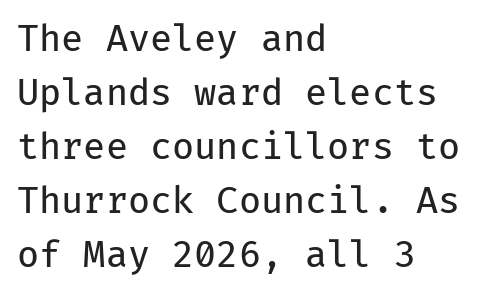
{"serif": "no", "italic": "no", "bold": "no", "weight": "regular", "width": "normal", "stroke_contrast": "low", "x_height": "medium", "monospaced": "yes", "underline": "no", "align": "left", "line_spacing": "normal", "line_spacing_ratio": 1.5, "letter_spacing": "normal", "letter_spacing_em": 0.0, "glyph_px": 36}
